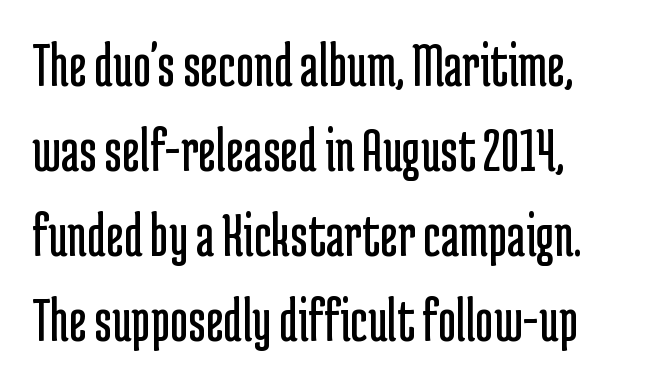
Q: Is the text bold? A: No.
Q: Is the text italic (slanted)? A: No, it is upright.
Q: Is the typeface a serif or a sans-serif typeface? A: Sans-serif.
Q: Is the text underlined? A: No.
Q: How is the paragraph aligned? A: Left-aligned.
Q: Is the spacing between letters normal or unusually wide? A: Normal.
Q: Is the spacing between lines tight, normal or loose? A: Normal.
Q: Width (condensed, normal, or wide)? A: Condensed.
Q: Stroke contrast? A: Low.
Q: x-height? A: Medium.
Q: Monospaced? A: No.
